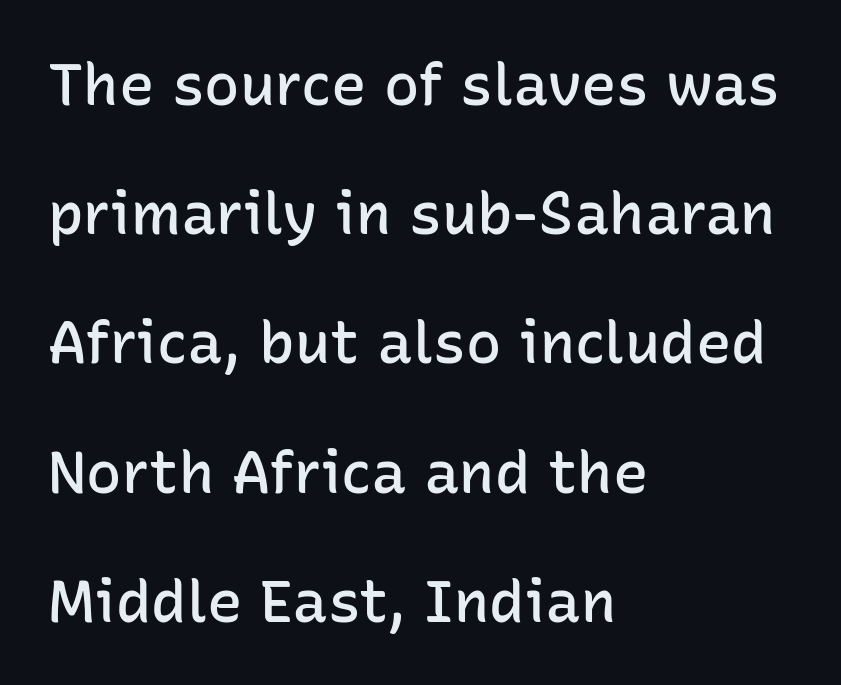
The image shows 59 px semibold sans-serif type, upright; set left-aligned, loose line spacing (2.19x), normal letter spacing, not underlined; low stroke contrast and a medium x-height.
